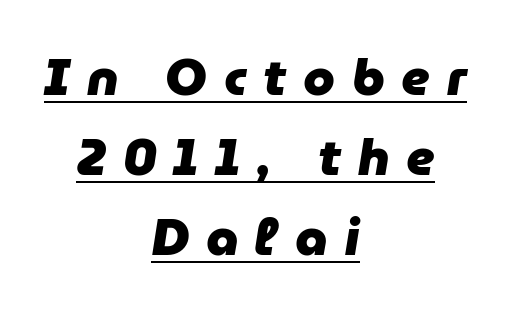
{"italic": "yes", "lean": "right", "slant_degrees": 9, "bold": "yes", "weight": "heavy", "width": "normal", "stroke_contrast": "low", "x_height": "medium", "monospaced": "no", "underline": "yes", "align": "center", "line_spacing": "normal", "line_spacing_ratio": 1.57, "letter_spacing": "wide", "letter_spacing_em": 0.33, "glyph_px": 51}
